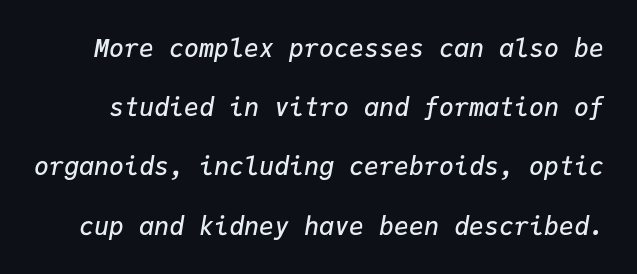
The image shows 25 px text type, italic (leaning right); set loose line spacing (2.37x), normal letter spacing, not underlined.
